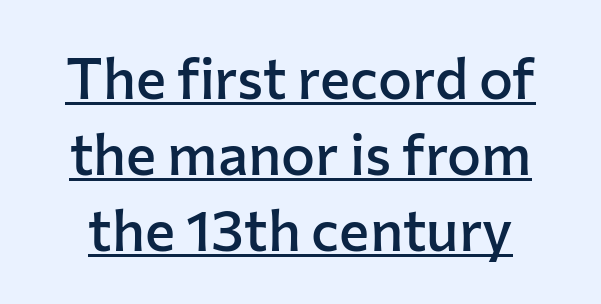
The rendering shows plain stroke endings on the letterforms — a sans-serif design. Reading down the column, the eye jumps a familiar distance to each next line. This sample has the flowing, uneven cadence of proportional lettering. The lettering stays uniformly vertical, giving the passage a roman look. Compared with typical body copy, the letter spacing here is the same. Typesetter's note: demi weight, one step under bold.
